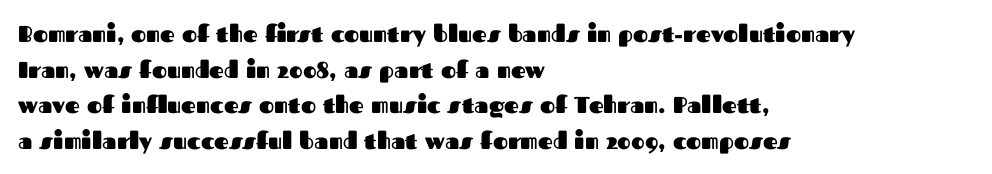
{"italic": "no", "bold": "yes", "underline": "no", "align": "left", "line_spacing": "normal", "line_spacing_ratio": 1.55, "letter_spacing": "normal", "letter_spacing_em": 0.0, "glyph_px": 23}
